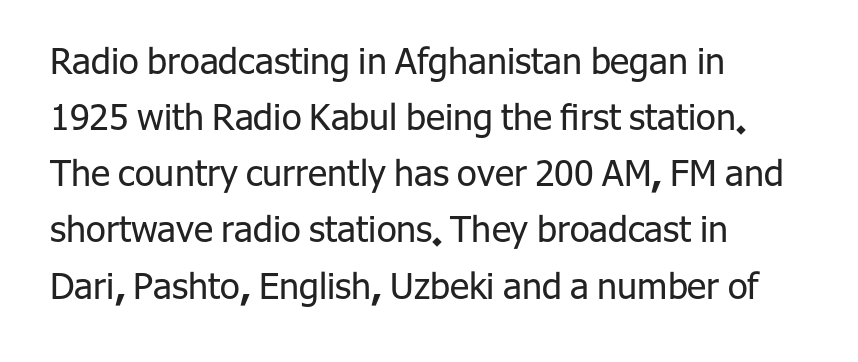
The image shows 36 px regular-weight sans-serif type, upright; set left-aligned, normal line spacing (1.56x), normal letter spacing, not underlined; low stroke contrast and a medium x-height.
